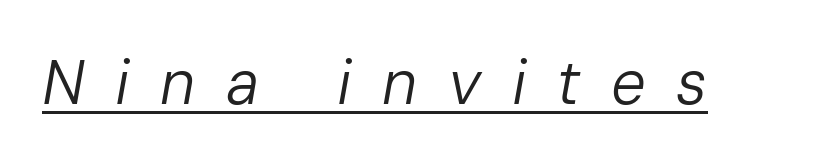
The image shows 62 px regular-weight type, italic (leaning right); set unusually wide letter spacing (+0.49 em), underlined; low stroke contrast and a medium x-height.
